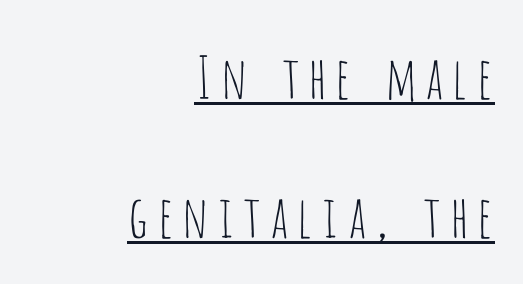
The image shows 58 px thin, condensed sans-serif type, upright; set right-aligned, loose line spacing (2.4x), underlined; low stroke contrast and a large x-height.
